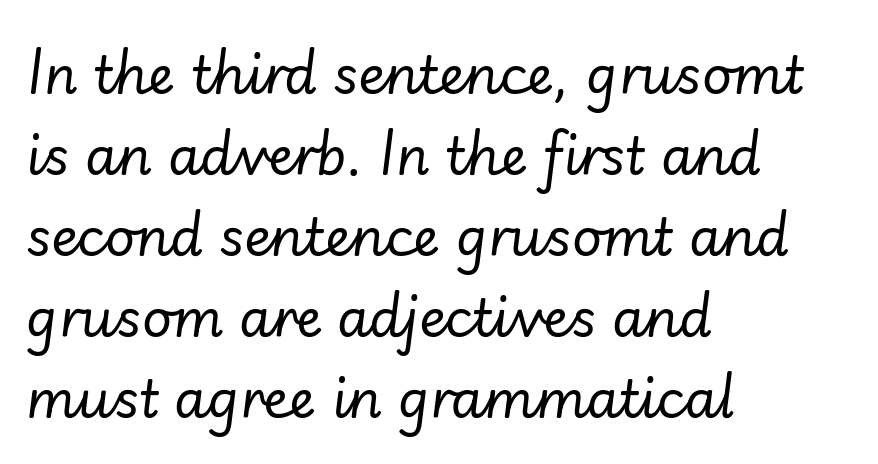
The zone under the glyphs is completely vacant. The tracking reads as untouched default to a designer's eye. These lines are set flush left with a ragged right edge. Character widths vary here, with narrow letters taking less room than wide ones.
